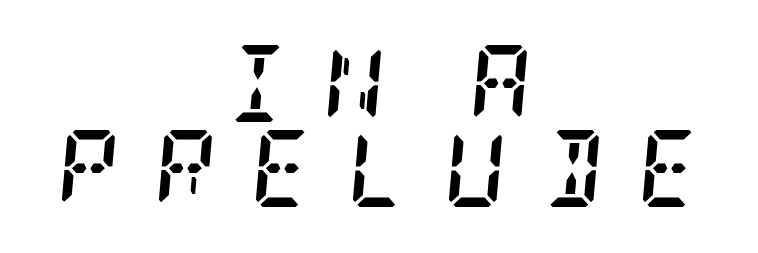
Is the type slanted? Yes — the strokes lean at a clear angle. This block would grow much taller if given ordinary leading; it's compressed now. Chunky letters — that's bold for sure. The horizontal fit of the characters is loose and conspicuously gappy.
